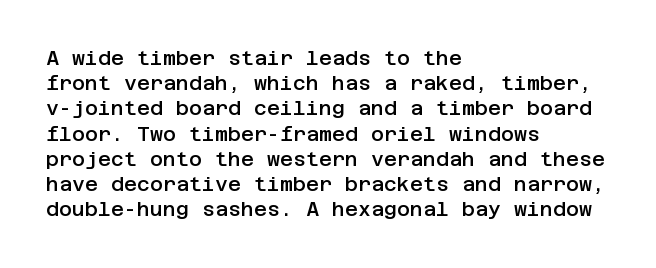
Caption: multi-line text, flush left, ragged right. Is the type bold? Partly — it's a semibold, heavier than regular but not fully bold. The rendering keeps characters at their native spacing. Is there any slant? The stems are plumb. Compared with typical paragraphs, the rows here are spaced about the same.
